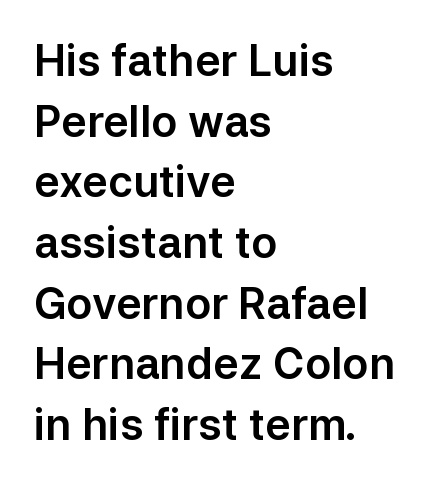
Q: Is the text italic (slanted)? A: No, it is upright.
Q: Is the typeface a serif or a sans-serif typeface? A: Sans-serif.
Q: Is the text underlined? A: No.
Q: How is the paragraph aligned? A: Left-aligned.
Q: Is the spacing between letters normal or unusually wide? A: Normal.
Q: Is the spacing between lines tight, normal or loose? A: Normal.
Q: Width (condensed, normal, or wide)? A: Normal.
Q: Stroke contrast? A: Low.
Q: x-height? A: Medium.
Q: Monospaced? A: No.
